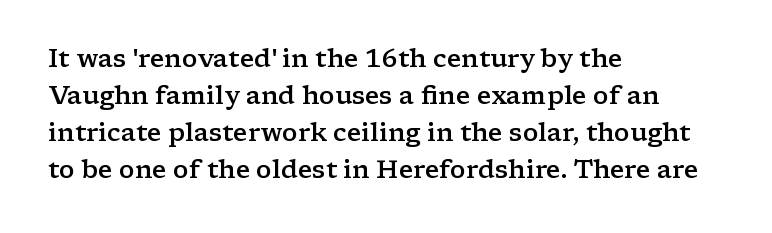
The image shows 25 px text type, upright; set left-aligned, normal line spacing (1.48x), normal letter spacing, not underlined.
